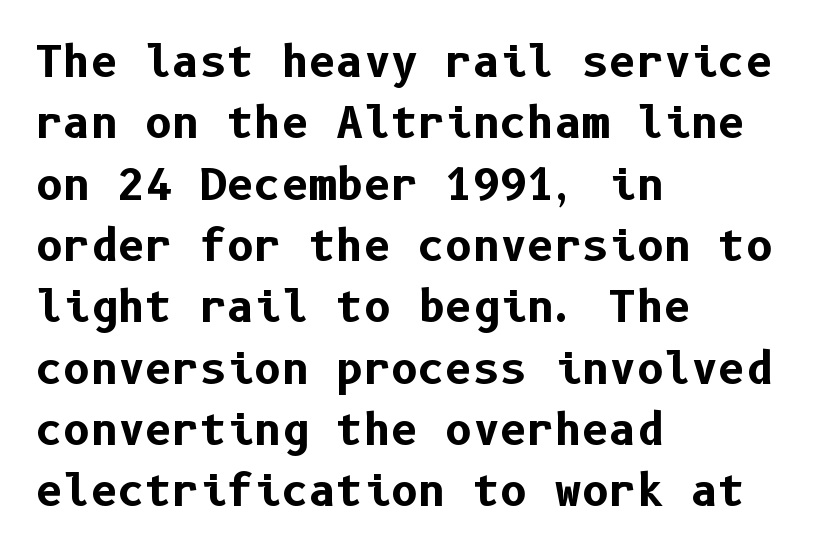
The image shows 42 px bold sans-serif type, upright; set left-aligned, normal line spacing (1.46x), normal letter spacing, not underlined; low stroke contrast and a medium x-height.
